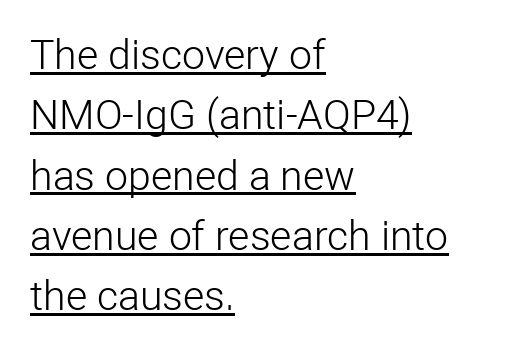
In CSS terms this would be text-align: left. Varying glyph widths throughout — classic text-font behaviour. Bold? No — there's no thickening of the strokes. Caption: standard tracking, unaltered. A continuous stroke trails under the words, as in a hyperlink.
